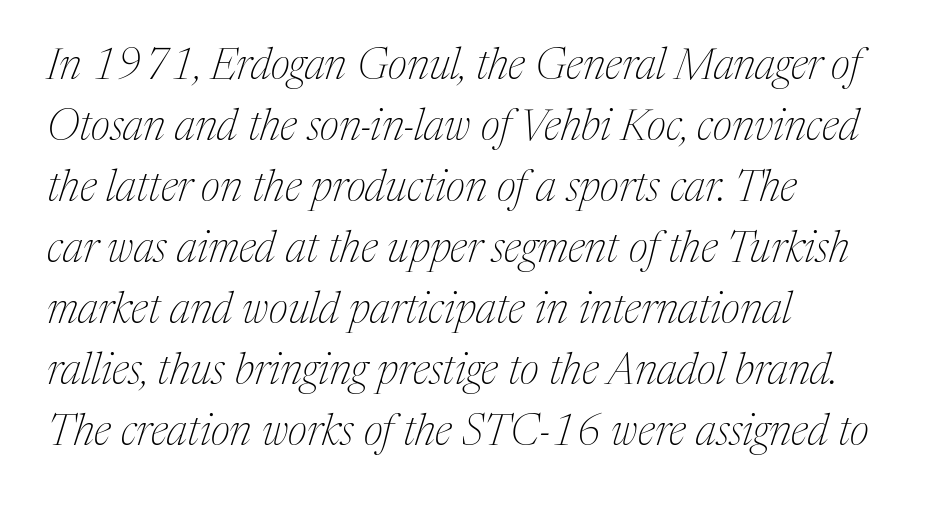
Q: Is the text bold? A: No.
Q: Is the text italic (slanted)? A: Yes, it leans right by about 17 degrees.
Q: Is the typeface a serif or a sans-serif typeface? A: Serif.
Q: Is the text underlined? A: No.
Q: How is the paragraph aligned? A: Left-aligned.
Q: Is the spacing between letters normal or unusually wide? A: Normal.
Q: Is the spacing between lines tight, normal or loose? A: Normal.
Q: Width (condensed, normal, or wide)? A: Normal.
Q: Stroke contrast? A: Medium.
Q: x-height? A: Medium.
Q: Monospaced? A: No.
